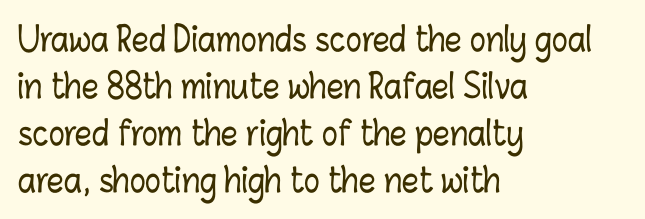
{"italic": "no", "width": "condensed", "stroke_contrast": "low", "x_height": "medium", "monospaced": "no", "underline": "no", "align": "left", "line_spacing": "normal", "line_spacing_ratio": 1.42, "letter_spacing": "normal", "letter_spacing_em": 0.0, "glyph_px": 33}
